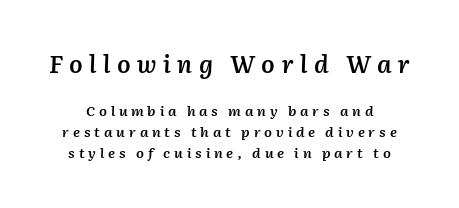
The image shows 24 px text type, italic (leaning right); set normal line spacing (1.47x), unusually wide letter spacing (+0.27 em), not underlined; the first (top) block is 1.71x larger.
